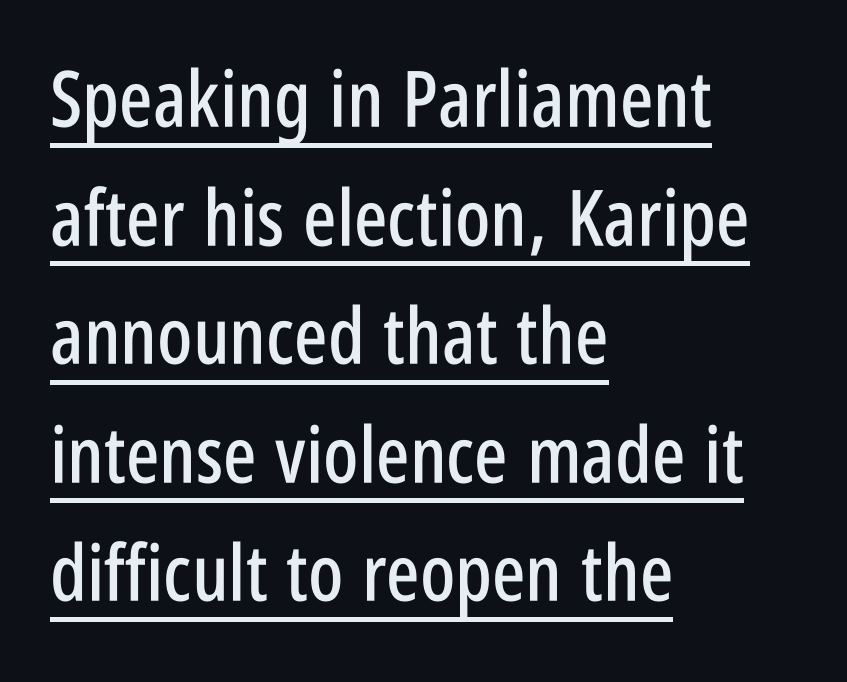
{"serif": "no", "italic": "no", "width": "condensed", "stroke_contrast": "low", "x_height": "large", "monospaced": "no", "underline": "yes", "align": "left", "line_spacing": "normal", "line_spacing_ratio": 1.52, "letter_spacing": "normal", "letter_spacing_em": 0.0, "glyph_px": 78}
